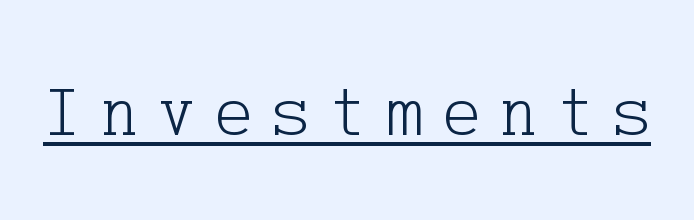
{"serif": "yes", "italic": "no", "bold": "no", "weight": "light", "width": "normal", "stroke_contrast": "low", "x_height": "medium", "underline": "yes", "letter_spacing": "wide", "letter_spacing_em": 0.26, "glyph_px": 72}
